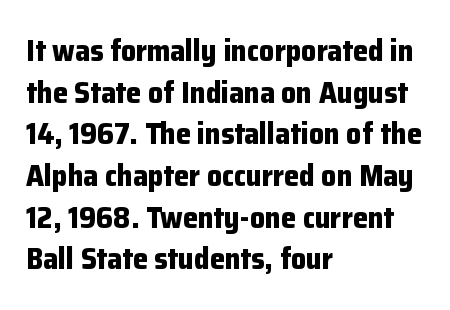
The image shows 30 px bold sans-serif type, upright; set left-aligned, normal line spacing (1.39x), normal letter spacing, not underlined; low stroke contrast and a medium x-height.
